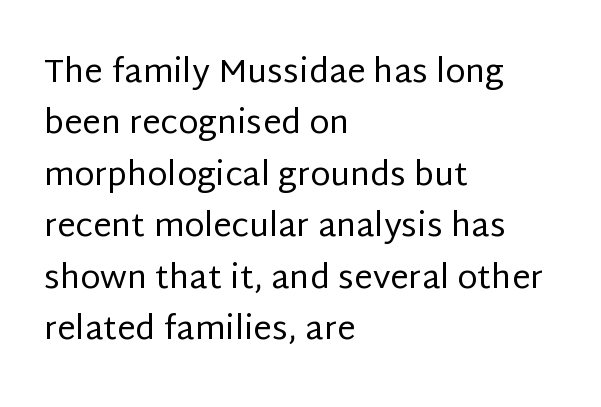
The image shows 33 px regular-weight sans-serif type, upright; set left-aligned, normal line spacing (1.56x), normal letter spacing, not underlined; low stroke contrast and a large x-height.
